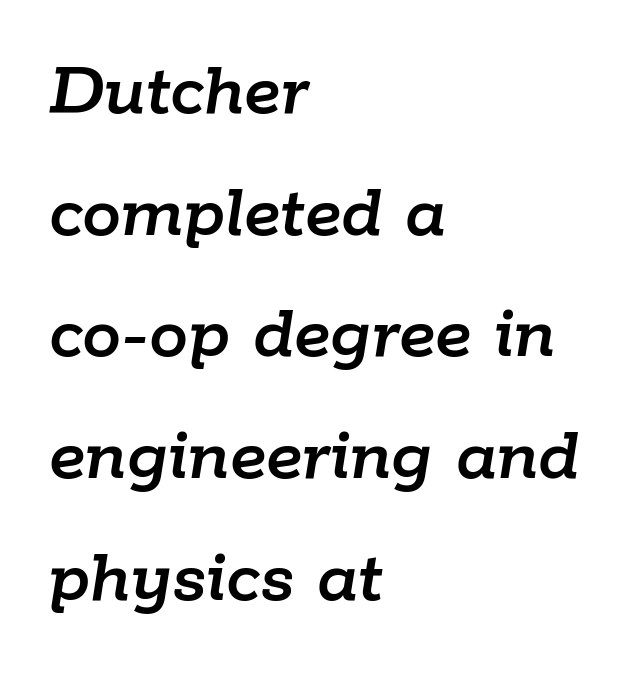
Any mark beneath the type? The region is blank. Interline gaps are of average width in this sample. An italicized treatment has been applied to the whole sample. A typesetter would call this proportional, since set widths differ per character. Notice how the passage keeps a crisp vertical edge on the left only. Tracking value appears to be zero — textbook default spacing.
